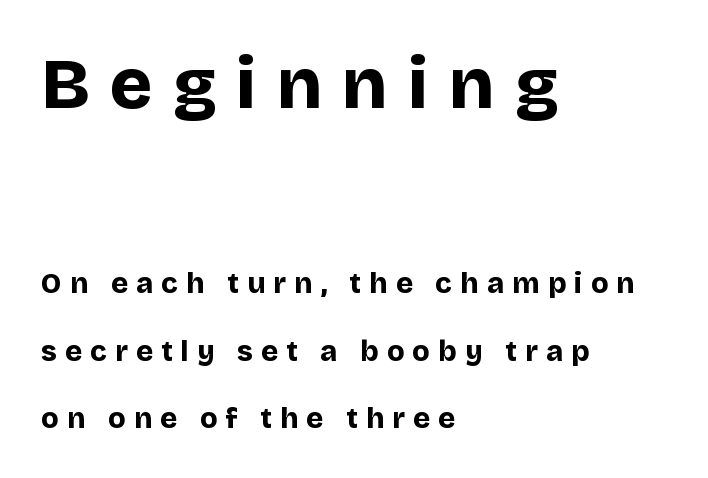
{"serif": "no", "italic": "no", "bold": "yes", "weight": "bold", "width": "normal", "stroke_contrast": "low", "x_height": "large", "monospaced": "no", "underline": "no", "align": "left", "line_spacing": "loose", "line_spacing_ratio": 2.33, "letter_spacing": "wide", "letter_spacing_em": 0.28, "larger_block": "first", "size_ratio": 2.48, "glyph_px": 72}
